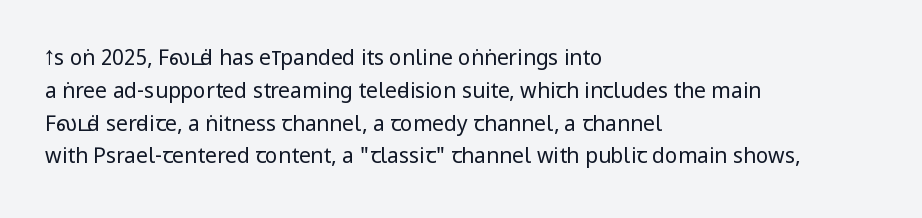
The image shows 21 px text type, upright; set left-aligned, normal line spacing (1.56x), normal letter spacing, not underlined.
